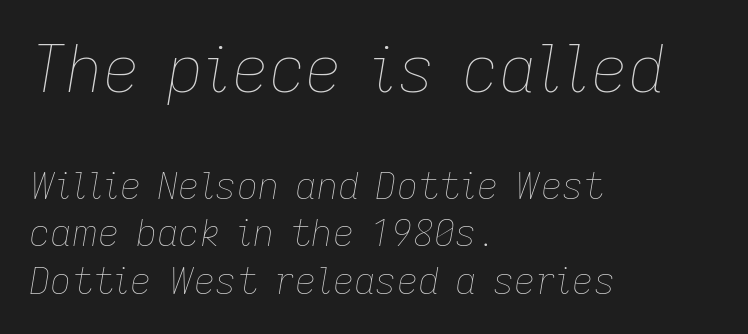
Check the space under the baseline: it is left empty. Honestly, the row spacing looks completely unremarkable. A typesetter would call this proportional, since set widths differ per character. Teacher's note: observe the even left margin — that is flush-left alignment.
